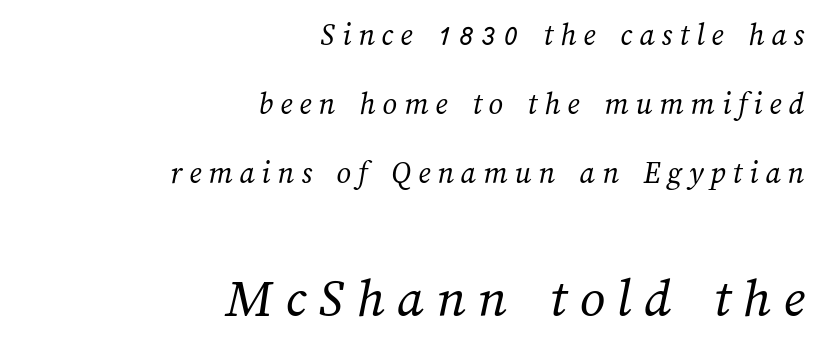
Q: Is the text bold? A: No.
Q: Is the text underlined? A: No.
Q: How is the paragraph aligned? A: Right-aligned.
Q: Is the spacing between letters normal or unusually wide? A: Unusually wide.
Q: Is the spacing between lines tight, normal or loose? A: Loose.
Q: Which block of text is set in a larger size, the first (top) or the second (bottom)? A: The second (bottom) one.
Q: Width (condensed, normal, or wide)? A: Normal.
Q: Stroke contrast? A: Medium.
Q: x-height? A: Medium.
Q: Monospaced? A: No.
